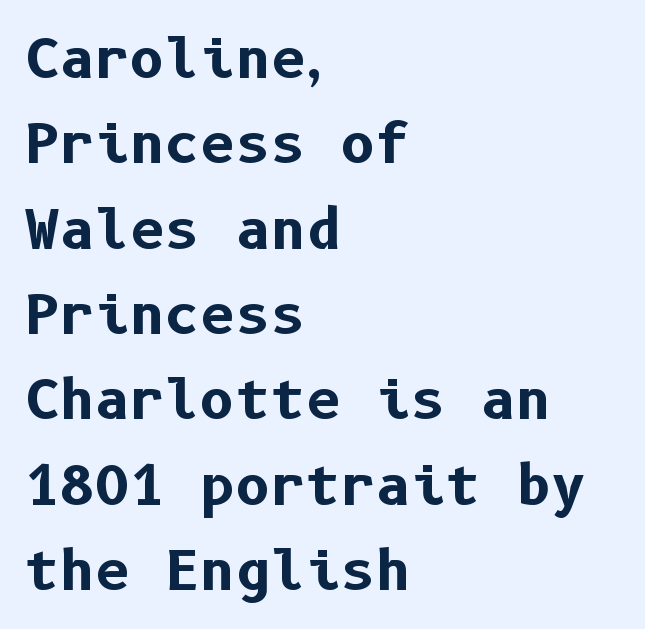
{"serif": "no", "italic": "no", "bold": "yes", "weight": "bold", "width": "normal", "stroke_contrast": "low", "x_height": "medium", "underline": "no", "align": "left", "line_spacing": "normal", "line_spacing_ratio": 1.58, "letter_spacing": "normal", "letter_spacing_em": 0.0, "glyph_px": 54}
